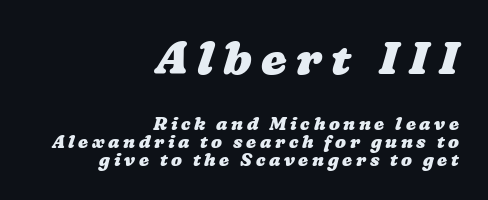
Q: Is the text bold? A: Yes.
Q: Is the text underlined? A: No.
Q: How is the paragraph aligned? A: Right-aligned.
Q: Is the spacing between letters normal or unusually wide? A: Unusually wide.
Q: Is the spacing between lines tight, normal or loose? A: Tight.
Q: Which block of text is set in a larger size, the first (top) or the second (bottom)? A: The first (top) one.
Q: Width (condensed, normal, or wide)? A: Wide.
Q: Stroke contrast? A: Low.
Q: x-height? A: Medium.
Q: Monospaced? A: No.
